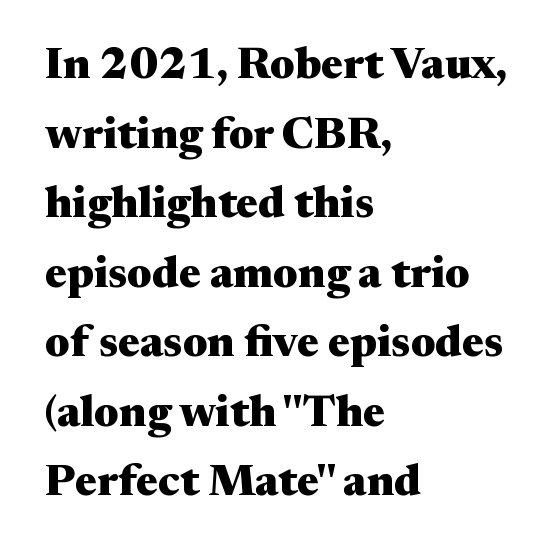
The image shows 44 px heavy, wide serif type, upright; set left-aligned, normal line spacing (1.58x), normal letter spacing, not underlined; medium stroke contrast and a medium x-height.
